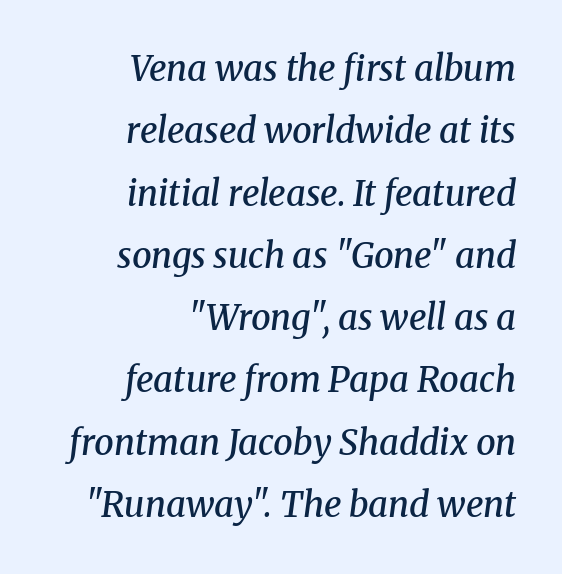
{"serif": "yes", "italic": "yes", "lean": "right", "slant_degrees": 8, "bold": "semi", "weight": "semibold", "width": "normal", "stroke_contrast": "medium", "x_height": "medium", "monospaced": "no", "underline": "no", "align": "right", "line_spacing_ratio": 1.78, "letter_spacing": "normal", "letter_spacing_em": 0.0, "glyph_px": 35}
